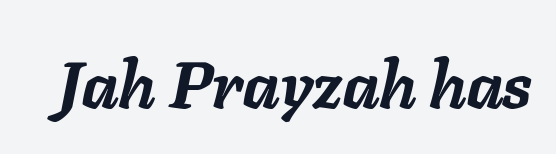
Q: Is the text bold? A: Yes.
Q: Is the text italic (slanted)? A: Yes, it leans right by about 11 degrees.
Q: Is the text underlined? A: No.
Q: Is the spacing between letters normal or unusually wide? A: Normal.
Q: Width (condensed, normal, or wide)? A: Normal.
Q: Stroke contrast? A: Low.
Q: x-height? A: Medium.
Q: Monospaced? A: No.
